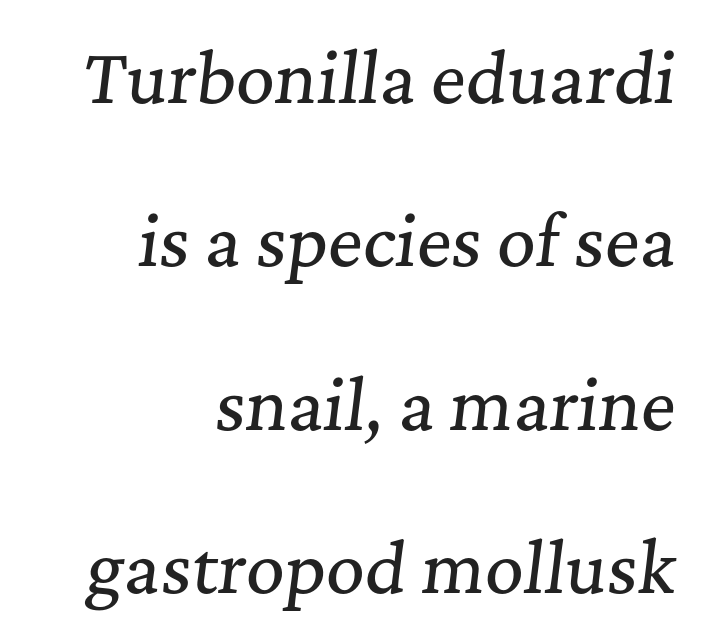
Compared with a flush-left layout, this one pins lines to the opposite, right side. To sum up the face: it has serifs. The gap between lines stays unmarked. Italic? Definitely — the glyphs are oblique. The rendering uses natural spacing where letterforms have individual widths.
